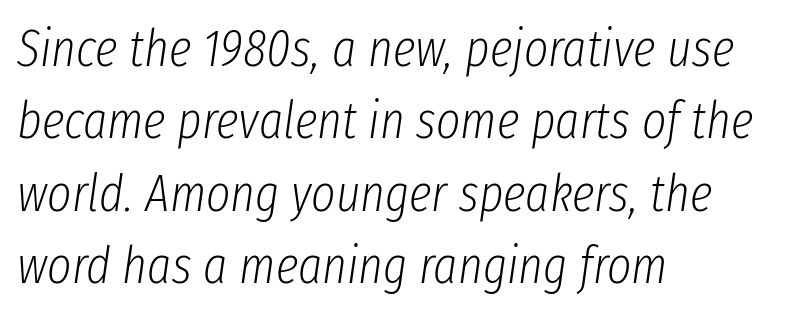
Q: Is the text bold? A: No.
Q: Is the text italic (slanted)? A: Yes, it leans right by about 8 degrees.
Q: Is the text underlined? A: No.
Q: How is the paragraph aligned? A: Left-aligned.
Q: Is the spacing between letters normal or unusually wide? A: Normal.
Q: Is the spacing between lines tight, normal or loose? A: Normal.
Q: Width (condensed, normal, or wide)? A: Condensed.
Q: Stroke contrast? A: Low.
Q: x-height? A: Medium.
Q: Monospaced? A: No.
